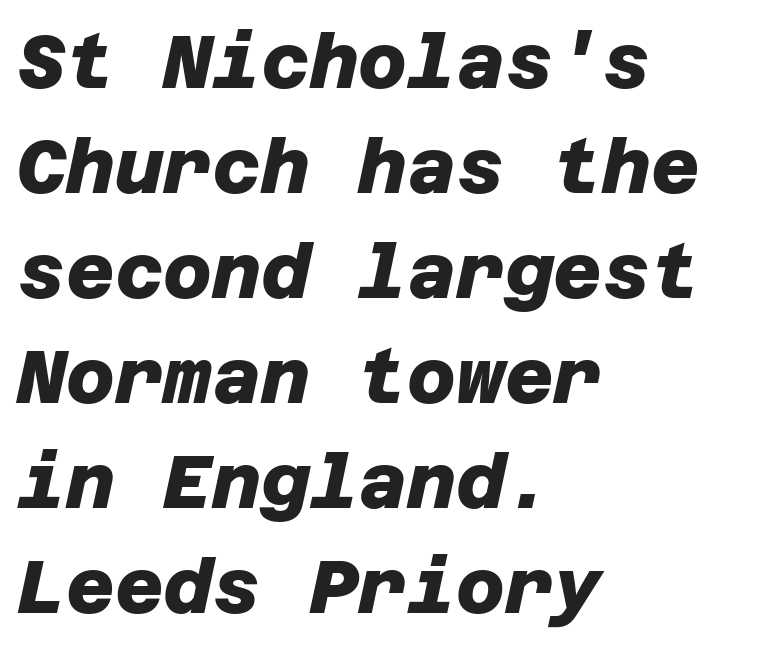
Q: Is the text bold? A: Yes.
Q: Is the typeface a serif or a sans-serif typeface? A: Sans-serif.
Q: Is the text underlined? A: No.
Q: How is the paragraph aligned? A: Left-aligned.
Q: Is the spacing between letters normal or unusually wide? A: Normal.
Q: Is the spacing between lines tight, normal or loose? A: Normal.
Q: Width (condensed, normal, or wide)? A: Normal.
Q: Stroke contrast? A: Low.
Q: x-height? A: Large.
